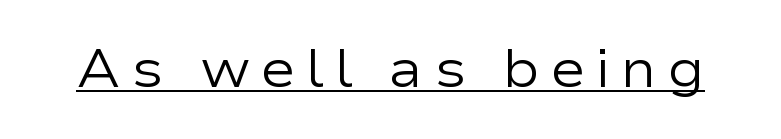
{"serif": "no", "italic": "no", "bold": "no", "weight": "regular", "width": "wide", "stroke_contrast": "low", "x_height": "medium", "monospaced": "no", "underline": "yes", "glyph_px": 53}
